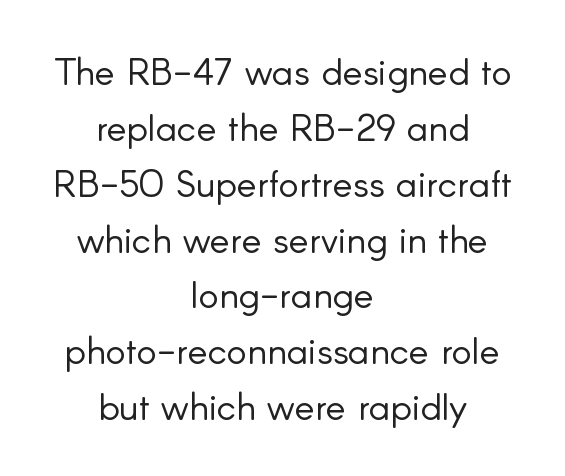
Q: Is the text bold? A: No.
Q: Is the text italic (slanted)? A: No, it is upright.
Q: Is the typeface a serif or a sans-serif typeface? A: Sans-serif.
Q: Is the text underlined? A: No.
Q: How is the paragraph aligned? A: Centered.
Q: Is the spacing between letters normal or unusually wide? A: Normal.
Q: Is the spacing between lines tight, normal or loose? A: Normal.
Q: Width (condensed, normal, or wide)? A: Normal.
Q: Stroke contrast? A: Low.
Q: x-height? A: Small.
Q: Monospaced? A: No.
